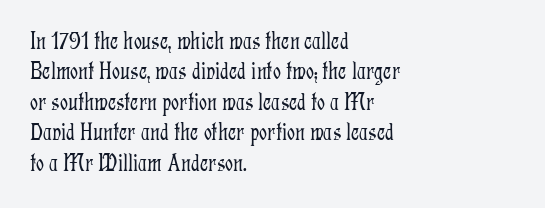
{"italic": "no", "bold": "no", "underline": "no", "align": "left", "line_spacing_ratio": 1.22, "letter_spacing": "normal", "letter_spacing_em": 0.0, "glyph_px": 25}
